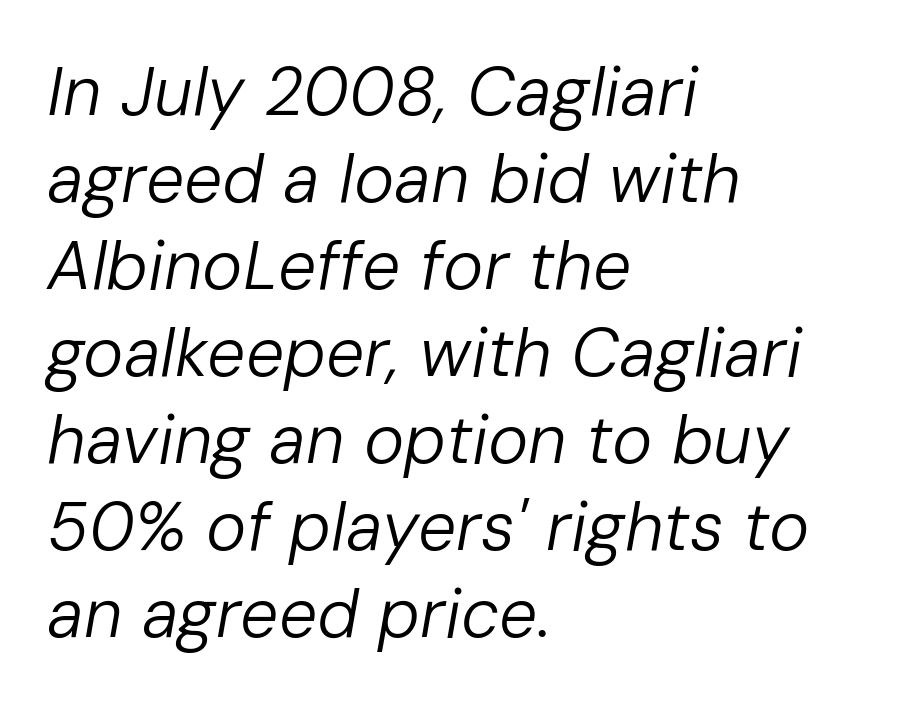
The image shows 68 px regular-weight type, italic (leaning right); set left-aligned, normal line spacing (1.28x), normal letter spacing, not underlined; low stroke contrast and a medium x-height.
